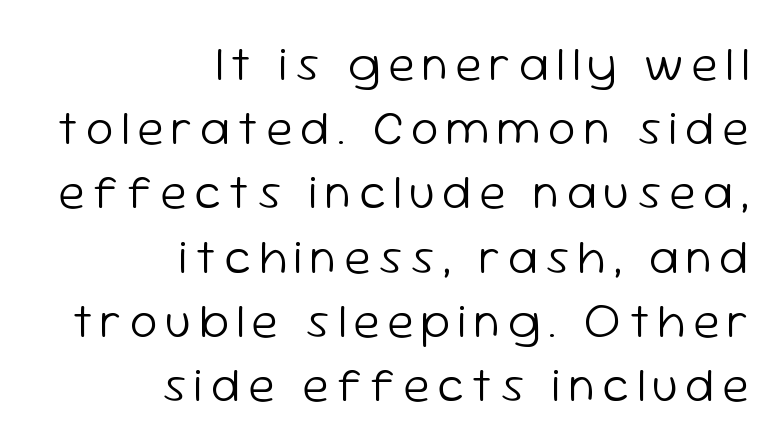
Q: Is the text bold? A: No.
Q: Is the text italic (slanted)? A: No, it is upright.
Q: Is the typeface a serif or a sans-serif typeface? A: Sans-serif.
Q: Is the text underlined? A: No.
Q: How is the paragraph aligned? A: Right-aligned.
Q: Is the spacing between lines tight, normal or loose? A: Normal.
Q: Width (condensed, normal, or wide)? A: Normal.
Q: Stroke contrast? A: Low.
Q: x-height? A: Medium.
Q: Monospaced? A: No.
